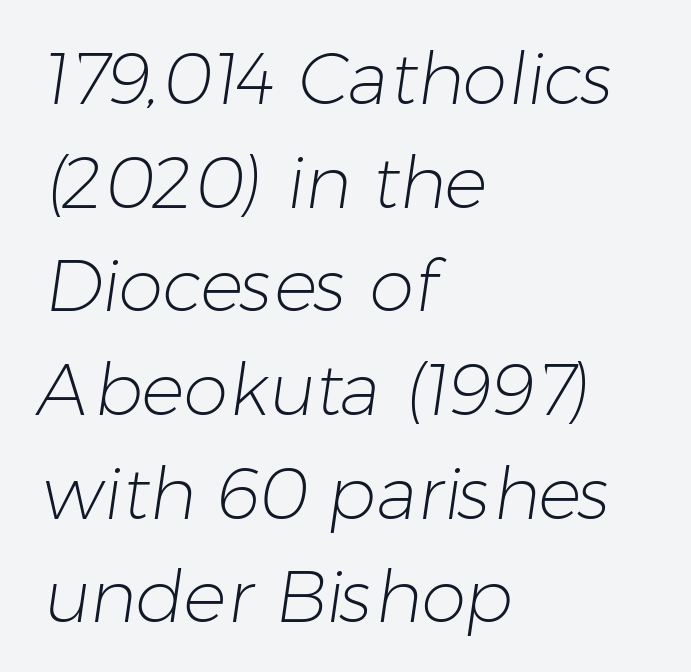
Q: Is the text bold? A: No.
Q: Is the typeface a serif or a sans-serif typeface? A: Sans-serif.
Q: Is the text underlined? A: No.
Q: How is the paragraph aligned? A: Left-aligned.
Q: Is the spacing between letters normal or unusually wide? A: Normal.
Q: Is the spacing between lines tight, normal or loose? A: Normal.
Q: Width (condensed, normal, or wide)? A: Normal.
Q: Stroke contrast? A: Low.
Q: x-height? A: Medium.
Q: Monospaced? A: No.
